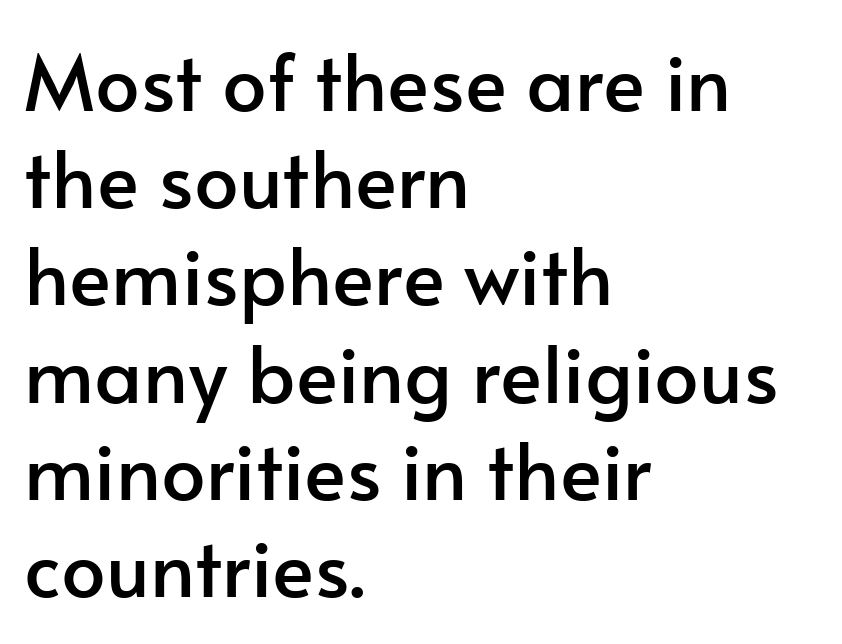
Q: Is the text italic (slanted)? A: No, it is upright.
Q: Is the typeface a serif or a sans-serif typeface? A: Sans-serif.
Q: Is the text underlined? A: No.
Q: How is the paragraph aligned? A: Left-aligned.
Q: Is the spacing between letters normal or unusually wide? A: Normal.
Q: Width (condensed, normal, or wide)? A: Normal.
Q: Stroke contrast? A: Low.
Q: x-height? A: Small.
Q: Monospaced? A: No.
